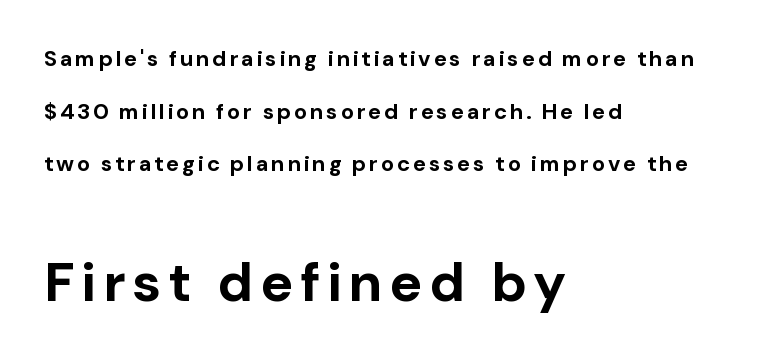
Q: Is the text bold? A: Yes.
Q: Is the text italic (slanted)? A: No, it is upright.
Q: Is the typeface a serif or a sans-serif typeface? A: Sans-serif.
Q: Is the text underlined? A: No.
Q: How is the paragraph aligned? A: Left-aligned.
Q: Is the spacing between lines tight, normal or loose? A: Loose.
Q: Which block of text is set in a larger size, the first (top) or the second (bottom)? A: The second (bottom) one.
Q: Width (condensed, normal, or wide)? A: Normal.
Q: Stroke contrast? A: Low.
Q: x-height? A: Medium.
Q: Monospaced? A: No.
